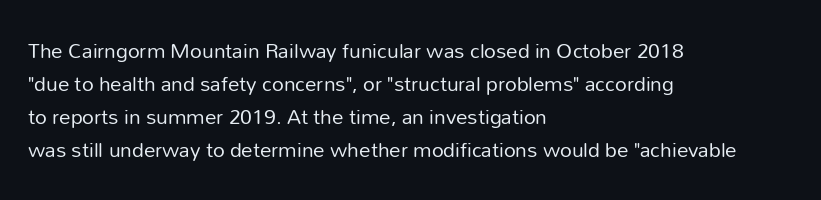
Q: Is the text bold? A: No.
Q: Is the text italic (slanted)? A: No, it is upright.
Q: Is the text underlined? A: No.
Q: How is the paragraph aligned? A: Left-aligned.
Q: Is the spacing between letters normal or unusually wide? A: Normal.
Q: Is the spacing between lines tight, normal or loose? A: Normal.
